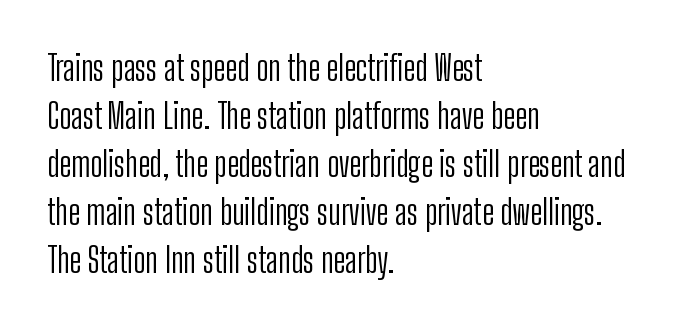
The image shows 34 px light, condensed sans-serif type, upright; set left-aligned, normal line spacing (1.41x), normal letter spacing, not underlined; low stroke contrast and a medium x-height.
